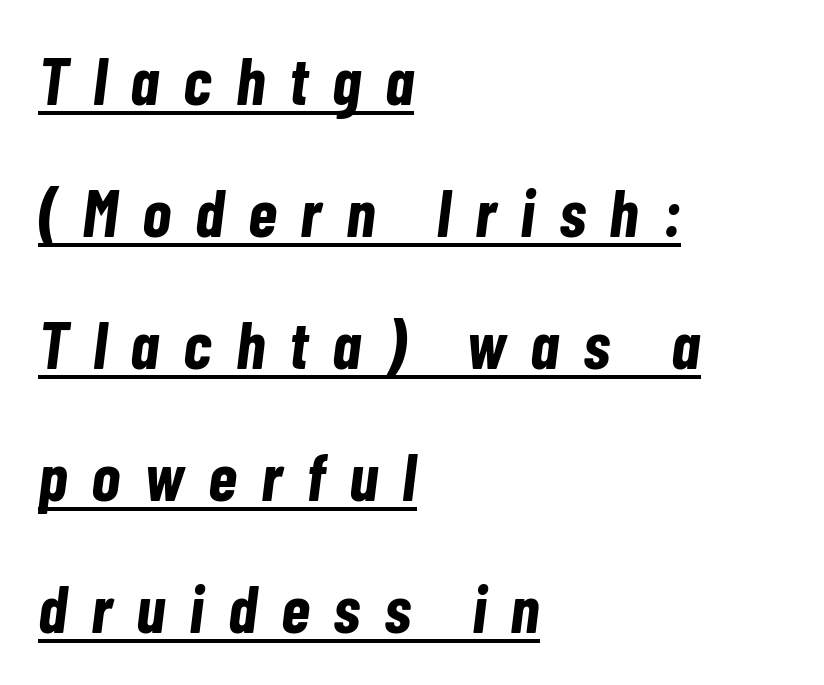
How are the letters spaced? Widely, with obvious added tracking. These lines stack with their left ends in a neat column. Slanted lettering throughout. This rendering features underlined lettering.
